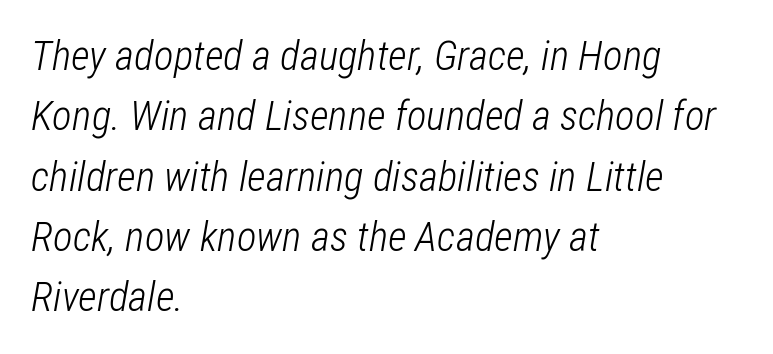
The rows are spaced the way most documents space them. The type is set solid horizontally, with unmodified tracking. The letterforms sit at book weight or below. A clean baseline with only descenders dipping below it. When letters slant like this, we call the style italic. Horizontally, the lines are justified to the leading edge only.
